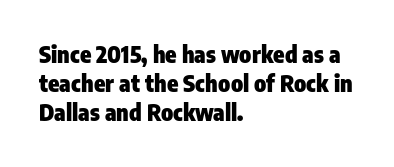
The image shows 23 px bold type, upright; set left-aligned, normal line spacing (1.27x), normal letter spacing, not underlined.
